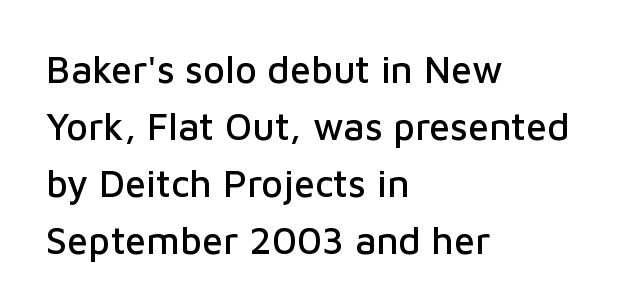
{"serif": "no", "italic": "no", "width": "normal", "stroke_contrast": "low", "x_height": "medium", "monospaced": "no", "underline": "no", "align": "left", "line_spacing": "normal", "line_spacing_ratio": 1.5, "letter_spacing": "normal", "letter_spacing_em": 0.0, "glyph_px": 38}
